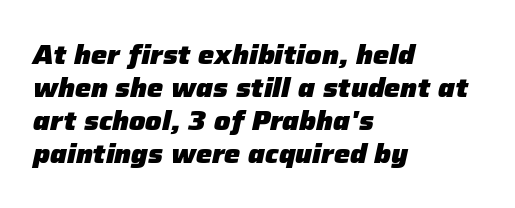
Q: Is the text bold? A: Yes.
Q: Is the text italic (slanted)? A: Yes, it leans right by about 12 degrees.
Q: Is the text underlined? A: No.
Q: How is the paragraph aligned? A: Left-aligned.
Q: Is the spacing between letters normal or unusually wide? A: Normal.
